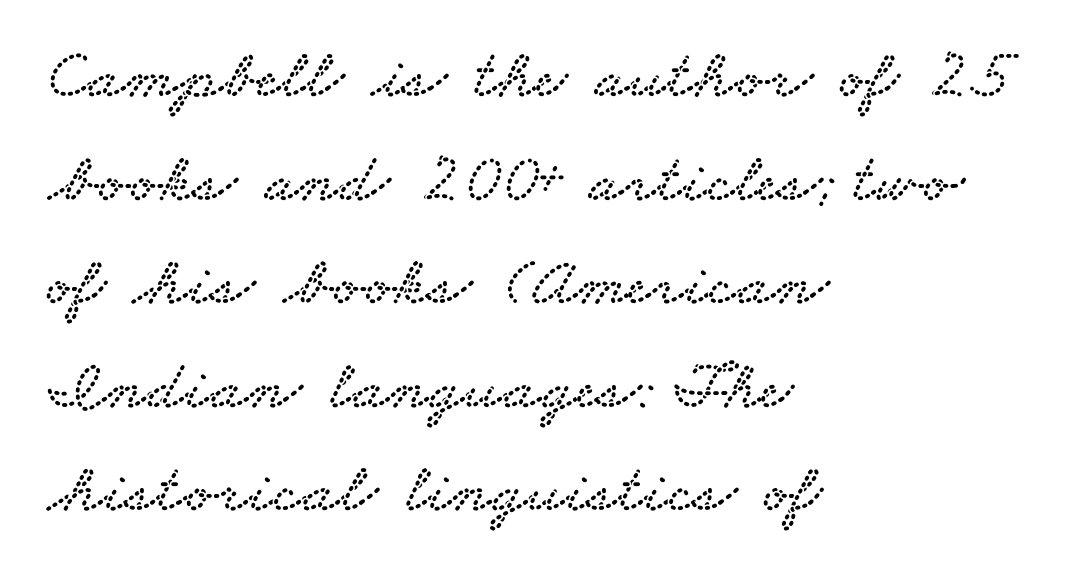
Q: Is the text underlined? A: No.
Q: How is the paragraph aligned? A: Left-aligned.
Q: Is the spacing between letters normal or unusually wide? A: Normal.
Q: Is the spacing between lines tight, normal or loose? A: Normal.
Q: Width (condensed, normal, or wide)? A: Wide.
Q: Stroke contrast? A: Low.
Q: x-height? A: Small.
Q: Monospaced? A: No.
